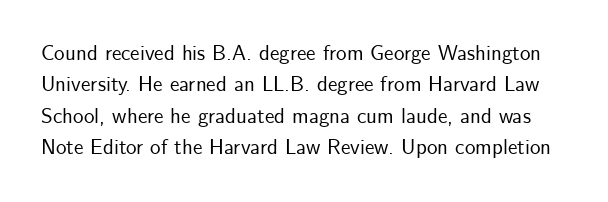
The image shows 21 px text type, upright; set normal line spacing (1.5x), normal letter spacing, not underlined.
